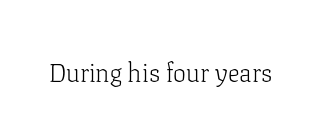
The image shows 26 px text type, upright; set normal letter spacing, not underlined.
